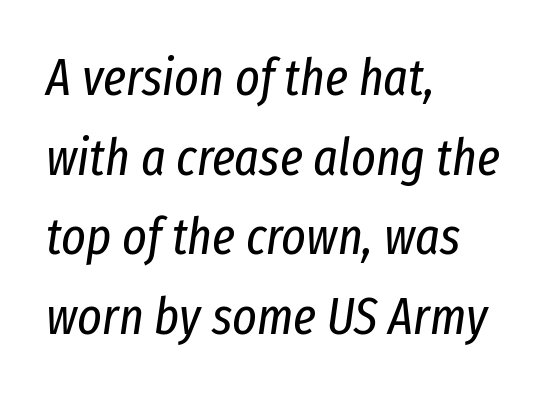
Q: Is the text bold? A: No.
Q: Is the text italic (slanted)? A: Yes, it leans right by about 8 degrees.
Q: Is the text underlined? A: No.
Q: How is the paragraph aligned? A: Left-aligned.
Q: Is the spacing between letters normal or unusually wide? A: Normal.
Q: Is the spacing between lines tight, normal or loose? A: Normal.
Q: Width (condensed, normal, or wide)? A: Condensed.
Q: Stroke contrast? A: Low.
Q: x-height? A: Medium.
Q: Monospaced? A: No.
